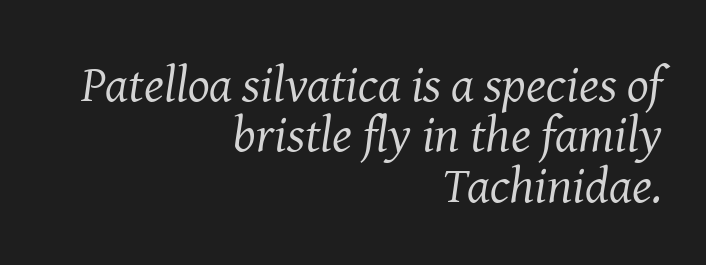
The image shows 51 px regular-weight serif type, italic (leaning right); set right-aligned, tight line spacing (0.99x), normal letter spacing, not underlined; medium stroke contrast and a medium x-height.
